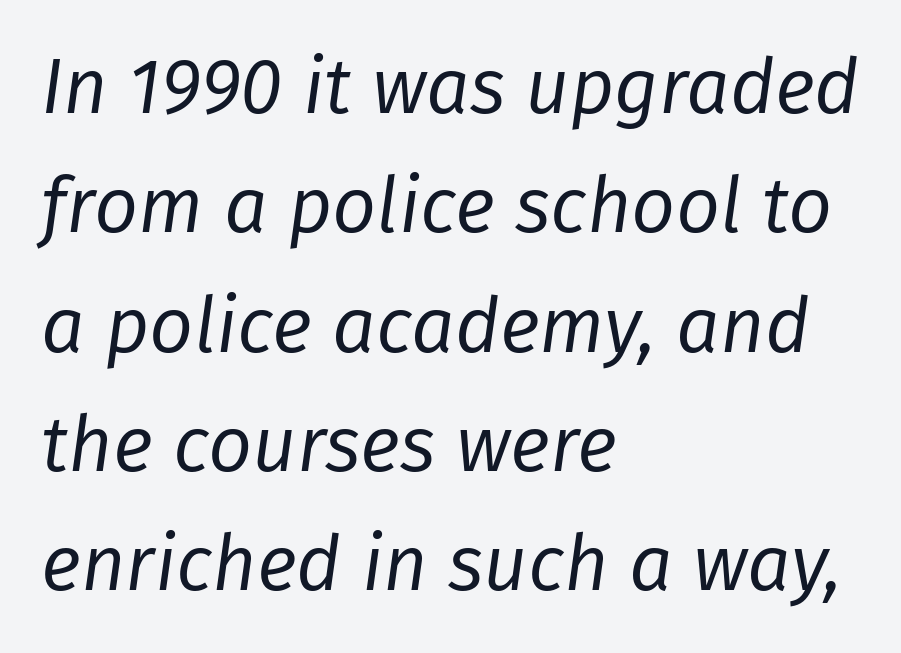
The image shows 77 px regular-weight type, italic (leaning right); set left-aligned, normal line spacing (1.55x), normal letter spacing, not underlined; low stroke contrast and a medium x-height.
